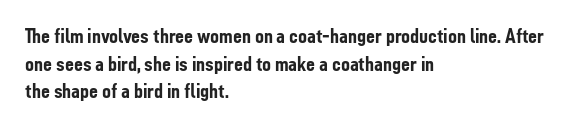
Q: Is the text bold? A: Yes.
Q: Is the text italic (slanted)? A: No, it is upright.
Q: Is the text underlined? A: No.
Q: How is the paragraph aligned? A: Left-aligned.
Q: Is the spacing between letters normal or unusually wide? A: Normal.
Q: Is the spacing between lines tight, normal or loose? A: Normal.
